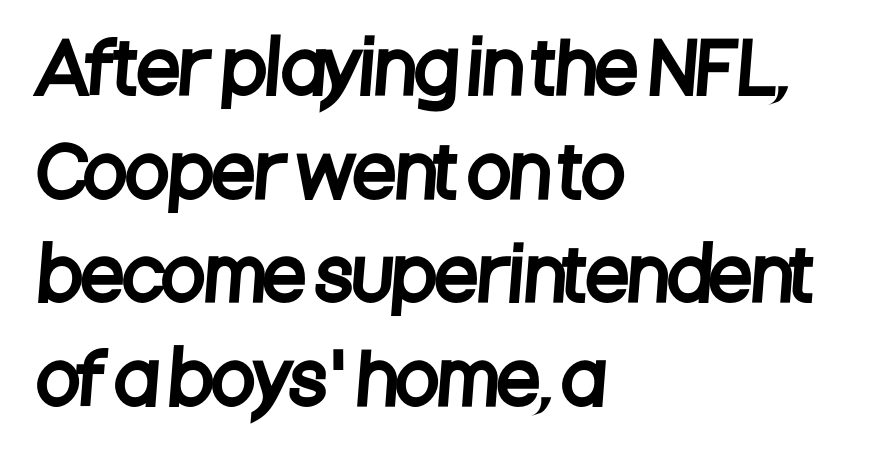
The image shows 70 px condensed sans-serif type; set left-aligned, normal line spacing (1.48x), normal letter spacing, not underlined; low stroke contrast and a large x-height.
